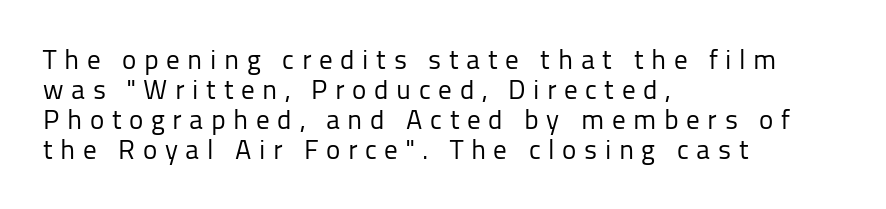
{"italic": "no", "bold": "no", "underline": "no", "align": "left", "line_spacing": "tight", "line_spacing_ratio": 1.11, "letter_spacing": "wide", "letter_spacing_em": 0.28, "glyph_px": 27}
